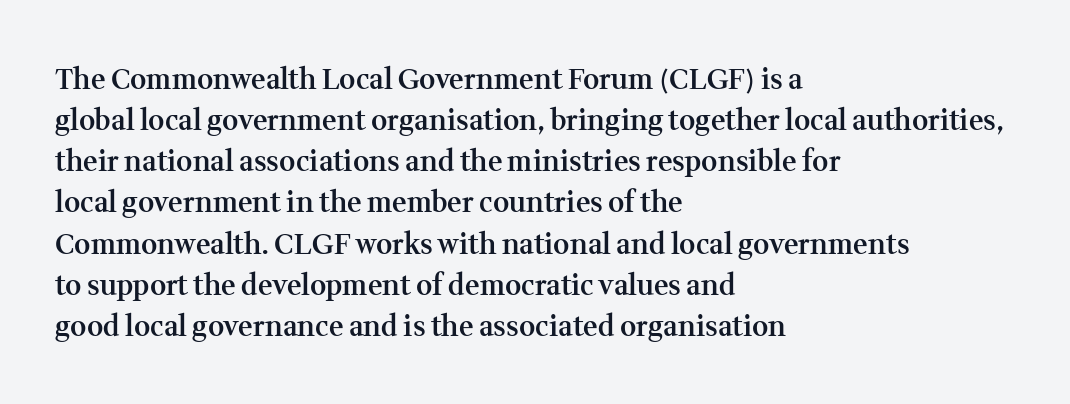
The rendering uses natural spacing where letterforms have individual widths. Teacher's note: observe the even left margin — that is flush-left alignment. It's the straight-up-and-down kind of type. Moderately thickened strokes mark this as semibold type. Regular leading.
